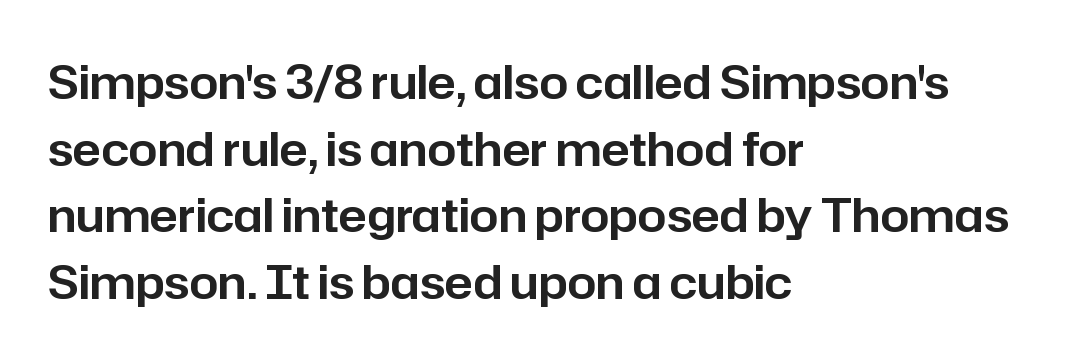
Do the letters lean? They stand straight. The rendering anchors every line to the left-hand side. Letterform terminals end flat and unadorned throughout the passage. Only glyphs here, with clear space below each row. The leading is moderate, giving the passage an even texture. The letters advance in unequal steps, a hallmark of proportional type.
